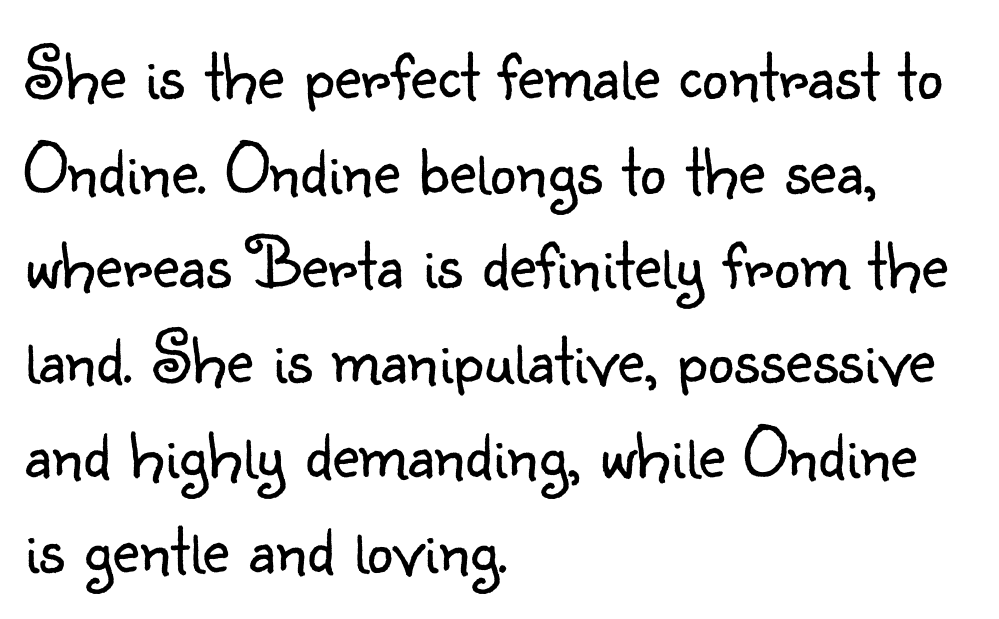
The image shows 74 px light sans-serif type, upright; set left-aligned, normal line spacing (1.28x), normal letter spacing, not underlined; low stroke contrast and a small x-height.
